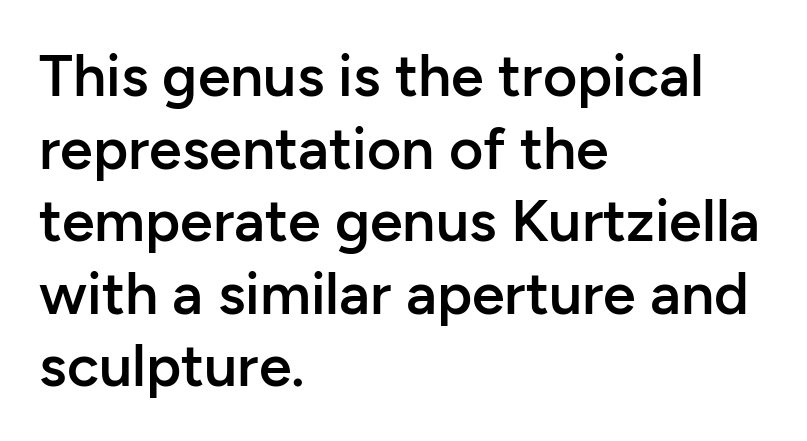
Q: Is the text bold? A: Semi-bold.
Q: Is the text italic (slanted)? A: No, it is upright.
Q: Is the typeface a serif or a sans-serif typeface? A: Sans-serif.
Q: Is the text underlined? A: No.
Q: How is the paragraph aligned? A: Left-aligned.
Q: Is the spacing between letters normal or unusually wide? A: Normal.
Q: Width (condensed, normal, or wide)? A: Normal.
Q: Stroke contrast? A: Low.
Q: x-height? A: Medium.
Q: Monospaced? A: No.
